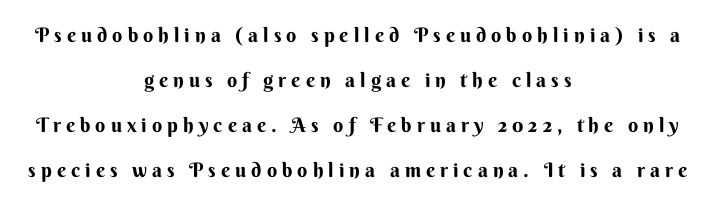
{"italic": "no", "underline": "no", "align": "center", "line_spacing": "loose", "line_spacing_ratio": 2.25, "letter_spacing": "wide", "letter_spacing_em": 0.25, "glyph_px": 20}
